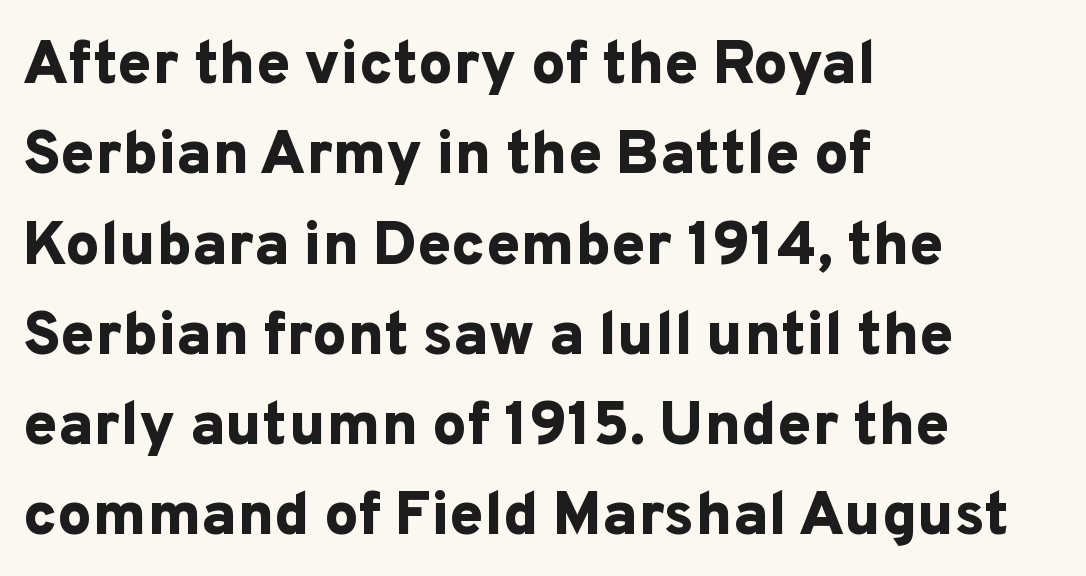
Q: Is the text bold? A: Yes.
Q: Is the text italic (slanted)? A: No, it is upright.
Q: Is the typeface a serif or a sans-serif typeface? A: Sans-serif.
Q: Is the text underlined? A: No.
Q: How is the paragraph aligned? A: Left-aligned.
Q: Is the spacing between letters normal or unusually wide? A: Normal.
Q: Is the spacing between lines tight, normal or loose? A: Normal.
Q: Width (condensed, normal, or wide)? A: Normal.
Q: Stroke contrast? A: Low.
Q: x-height? A: Medium.
Q: Monospaced? A: No.
